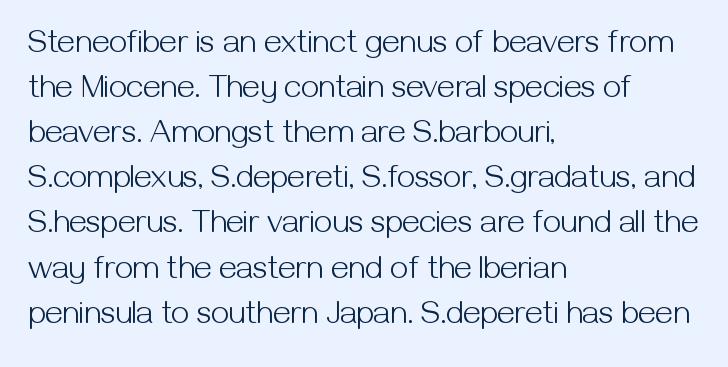
Each letter keeps its own natural width here, so spacing adapts to shape. The letters sit at their default tracking, neither squeezed nor spread. Stroke mass is kept to a normal reading level or below. Unmarked baselines from the first word to the last. The setting favours the left margin, as ordinary paragraphs usually do. Font category for this specimen: sans-serif.
